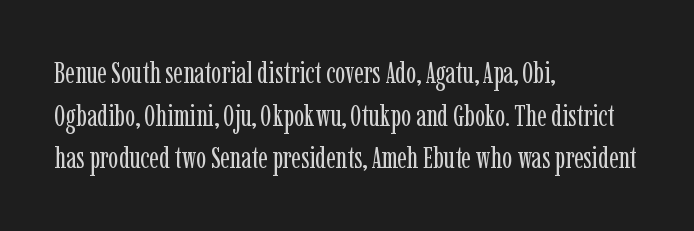
Q: Is the text bold? A: No.
Q: Is the text italic (slanted)? A: No, it is upright.
Q: Is the typeface a serif or a sans-serif typeface? A: Serif.
Q: Is the text underlined? A: No.
Q: How is the paragraph aligned? A: Left-aligned.
Q: Is the spacing between letters normal or unusually wide? A: Normal.
Q: Is the spacing between lines tight, normal or loose? A: Normal.
Q: Width (condensed, normal, or wide)? A: Condensed.
Q: Stroke contrast? A: Low.
Q: x-height? A: Medium.
Q: Monospaced? A: No.
